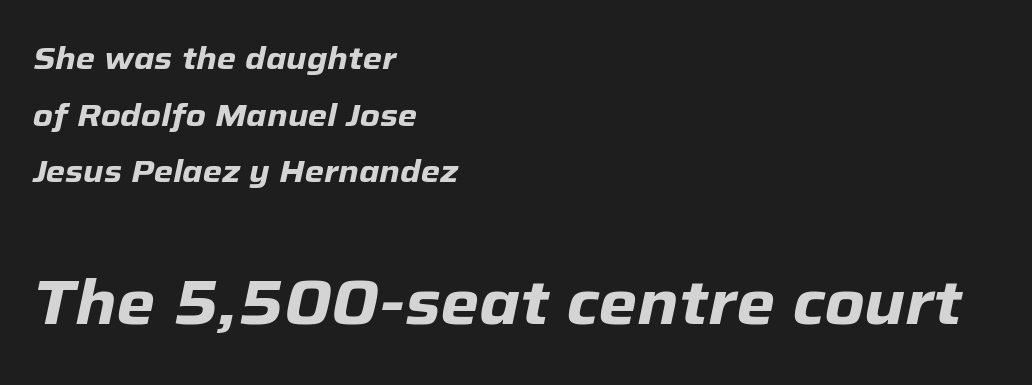
The characters look thick and weighty, a clear bold. The compositor pushed each line to the left boundary. Varying glyph widths throughout — classic text-font behaviour. Compared with ordinary roman type, these characters are visibly tilted. The more generous point size was reserved for the lower chunk.
